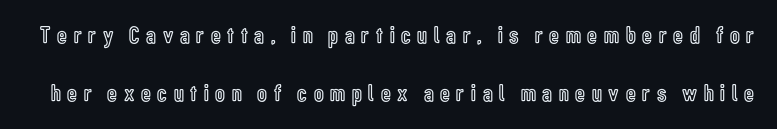
Q: Is the text italic (slanted)? A: No, it is upright.
Q: Is the text underlined? A: No.
Q: Is the spacing between letters normal or unusually wide? A: Unusually wide.
Q: Is the spacing between lines tight, normal or loose? A: Loose.
